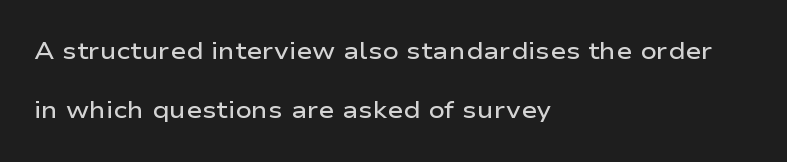
Q: Is the text bold? A: Semi-bold.
Q: Is the text italic (slanted)? A: No, it is upright.
Q: Is the text underlined? A: No.
Q: How is the paragraph aligned? A: Left-aligned.
Q: Is the spacing between letters normal or unusually wide? A: Normal.
Q: Is the spacing between lines tight, normal or loose? A: Loose.
